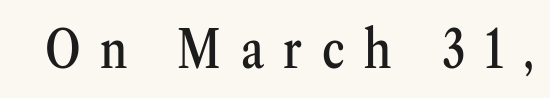
The image shows 53 px condensed serif type, upright; set unusually wide letter spacing (+0.37 em), not underlined; medium stroke contrast and a medium x-height.
